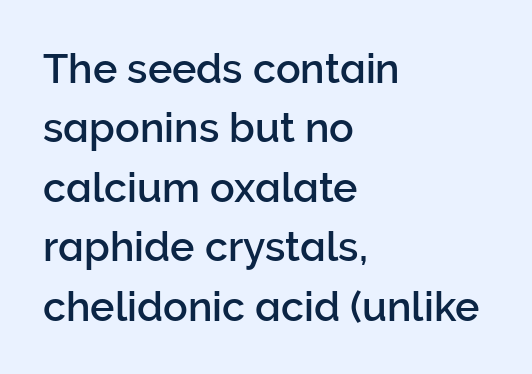
{"serif": "no", "italic": "no", "width": "normal", "stroke_contrast": "low", "x_height": "medium", "monospaced": "no", "underline": "no", "align": "left", "line_spacing": "normal", "line_spacing_ratio": 1.45, "letter_spacing": "normal", "letter_spacing_em": 0.0, "glyph_px": 41}
